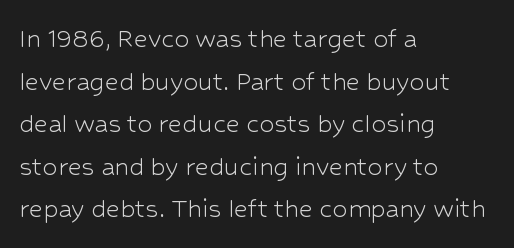
Unlike italic type, these characters show no tilt at all. Reading down the block, your eye returns to a fixed left position each line. The horizontal fit of the characters is conventional and even. Character widths vary here, with narrow letters taking less room than wide ones.
